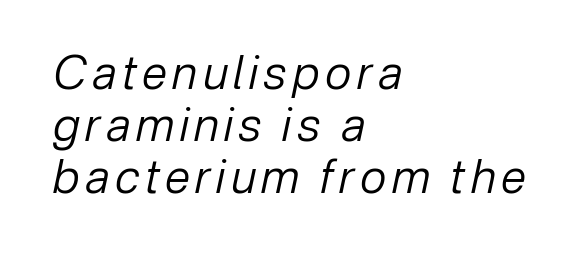
Q: Is the text bold? A: No.
Q: Is the text italic (slanted)? A: Yes, it leans right by about 12 degrees.
Q: Is the text underlined? A: No.
Q: How is the paragraph aligned? A: Left-aligned.
Q: Is the spacing between lines tight, normal or loose? A: Tight.
Q: Width (condensed, normal, or wide)? A: Normal.
Q: Stroke contrast? A: Low.
Q: x-height? A: Medium.
Q: Monospaced? A: No.
